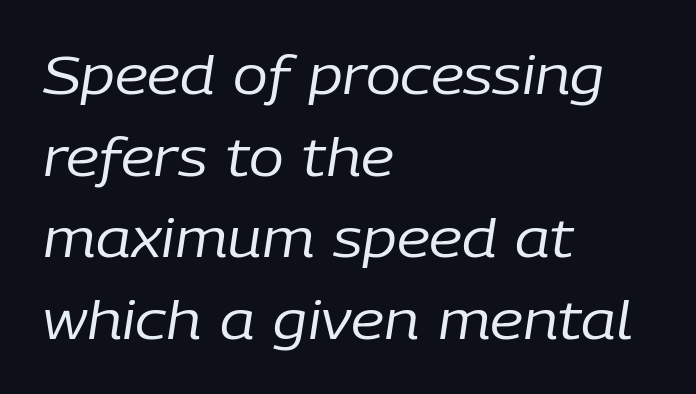
{"italic": "yes", "lean": "right", "slant_degrees": 9, "bold": "no", "weight": "regular", "width": "normal", "stroke_contrast": "low", "x_height": "medium", "monospaced": "no", "underline": "no", "align": "left", "line_spacing": "normal", "line_spacing_ratio": 1.57, "letter_spacing": "normal", "letter_spacing_em": 0.0, "glyph_px": 52}
